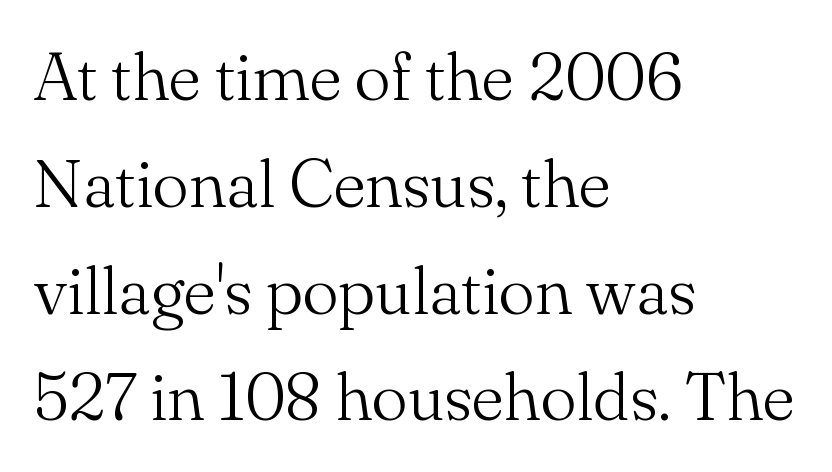
The image shows 68 px light serif type, upright; set left-aligned, normal line spacing (1.57x), normal letter spacing, not underlined; medium stroke contrast and a small x-height.
